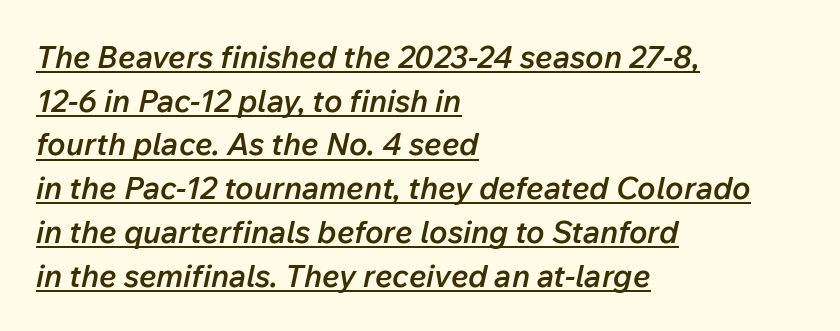
The image shows 31 px semibold type, italic (leaning right); set left-aligned, normal line spacing (1.41x), normal letter spacing, underlined; low stroke contrast and a medium x-height.
